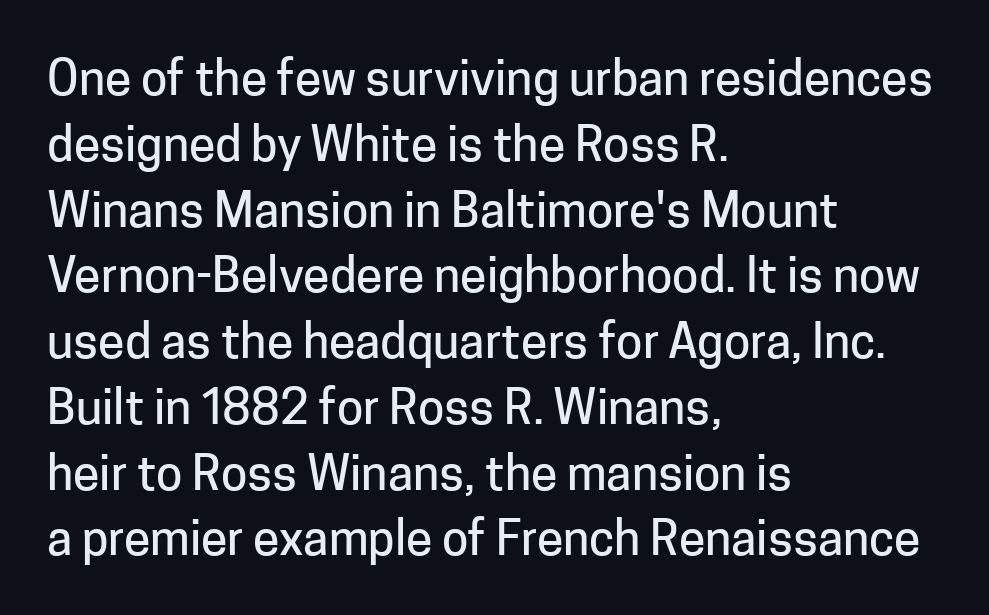
{"serif": "no", "italic": "no", "width": "normal", "stroke_contrast": "low", "x_height": "medium", "monospaced": "no", "underline": "no", "align": "left", "line_spacing": "normal", "line_spacing_ratio": 1.37, "letter_spacing": "normal", "letter_spacing_em": 0.0, "glyph_px": 48}
